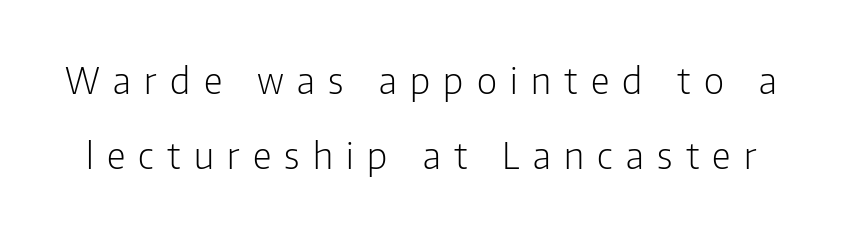
The image shows 37 px light, condensed sans-serif type, upright; set loose line spacing (2.04x), unusually wide letter spacing (+0.36 em), not underlined; low stroke contrast and a medium x-height.
